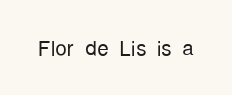
The image shows 29 px light, condensed sans-serif type, upright; set normal letter spacing, not underlined; low stroke contrast and a medium x-height.
